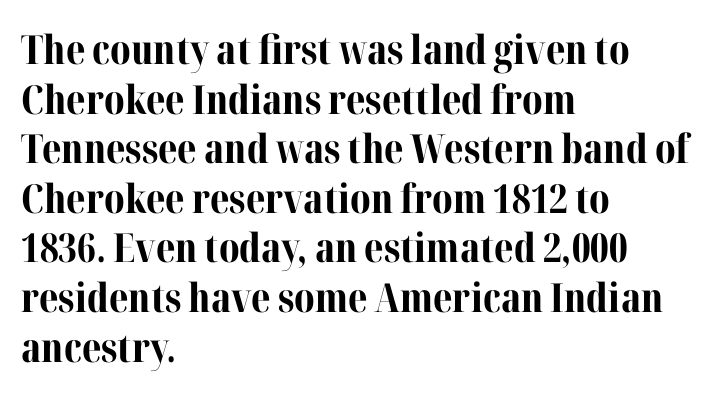
The image shows 40 px bold serif type, upright; set left-aligned, line spacing 1.24x, normal letter spacing, not underlined; medium stroke contrast and a medium x-height.
